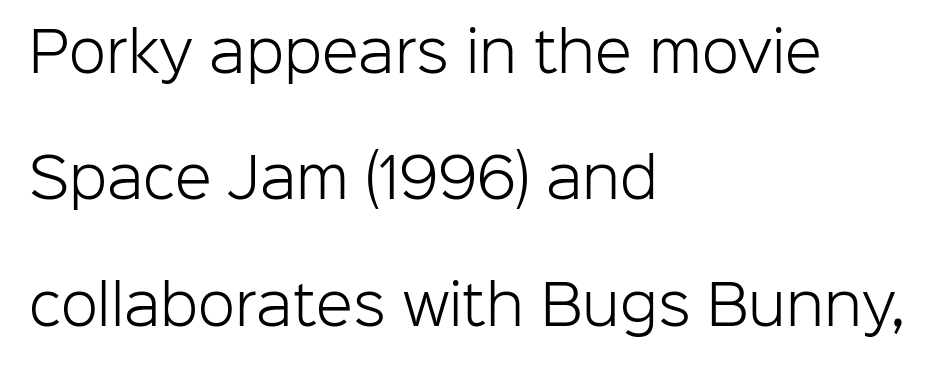
{"serif": "no", "italic": "no", "bold": "no", "weight": "light", "width": "normal", "stroke_contrast": "low", "x_height": "medium", "monospaced": "no", "underline": "no", "align": "left", "line_spacing": "loose", "line_spacing_ratio": 2.34, "letter_spacing": "normal", "letter_spacing_em": 0.0, "glyph_px": 54}
